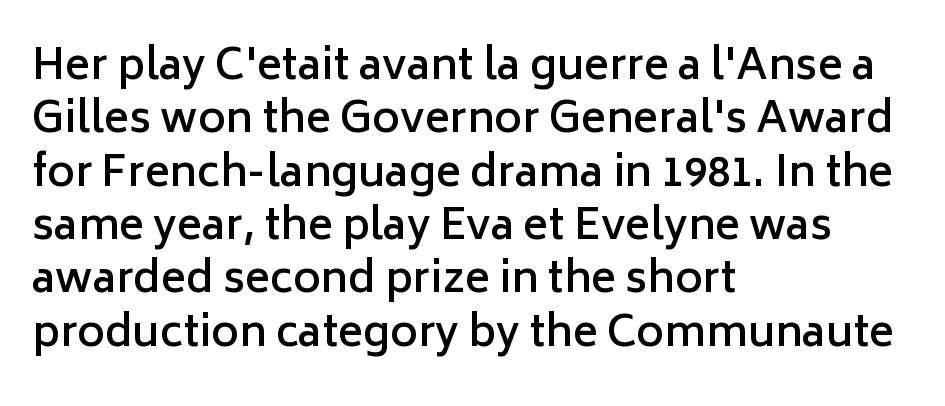
Q: Is the text bold? A: Semi-bold.
Q: Is the text italic (slanted)? A: No, it is upright.
Q: Is the typeface a serif or a sans-serif typeface? A: Sans-serif.
Q: Is the text underlined? A: No.
Q: How is the paragraph aligned? A: Left-aligned.
Q: Is the spacing between letters normal or unusually wide? A: Normal.
Q: Is the spacing between lines tight, normal or loose? A: Normal.
Q: Width (condensed, normal, or wide)? A: Normal.
Q: Stroke contrast? A: Low.
Q: x-height? A: Medium.
Q: Monospaced? A: No.
